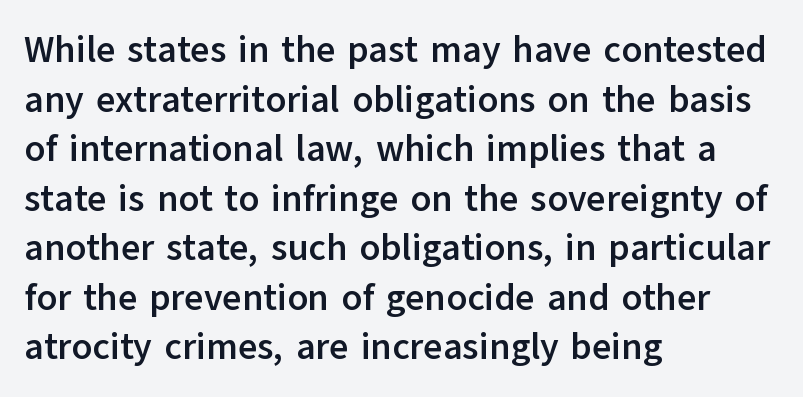
Q: Is the text bold? A: Yes.
Q: Is the text italic (slanted)? A: No, it is upright.
Q: Is the typeface a serif or a sans-serif typeface? A: Sans-serif.
Q: Is the text underlined? A: No.
Q: How is the paragraph aligned? A: Left-aligned.
Q: Is the spacing between letters normal or unusually wide? A: Normal.
Q: Is the spacing between lines tight, normal or loose? A: Normal.
Q: Width (condensed, normal, or wide)? A: Normal.
Q: Stroke contrast? A: Low.
Q: x-height? A: Medium.
Q: Monospaced? A: No.
